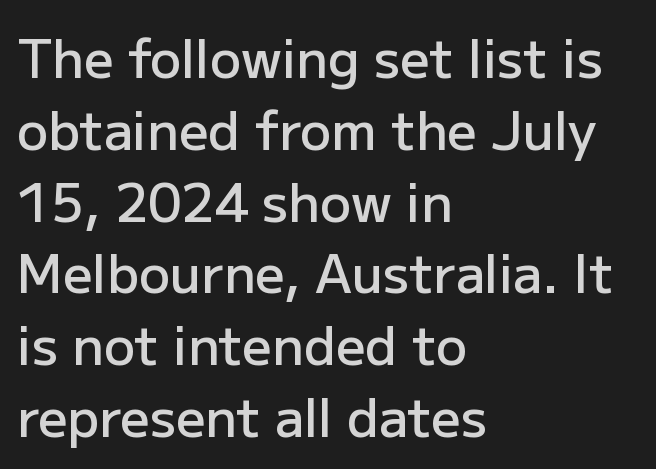
{"serif": "no", "italic": "no", "bold": "semi", "weight": "semibold", "width": "normal", "stroke_contrast": "low", "x_height": "medium", "monospaced": "no", "underline": "no", "align": "left", "line_spacing": "normal", "line_spacing_ratio": 1.38, "letter_spacing": "normal", "letter_spacing_em": 0.0, "glyph_px": 52}
